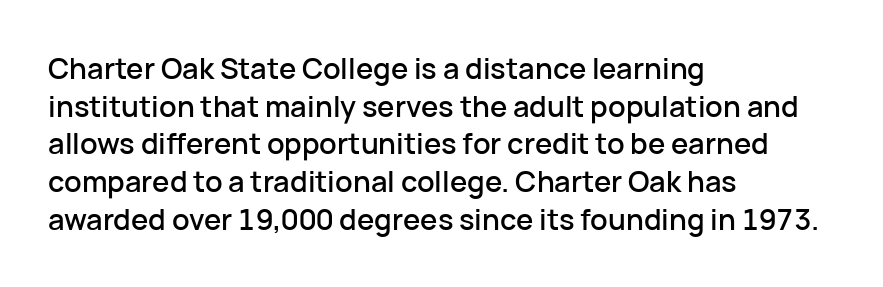
Q: Is the text italic (slanted)? A: No, it is upright.
Q: Is the typeface a serif or a sans-serif typeface? A: Sans-serif.
Q: Is the text underlined? A: No.
Q: How is the paragraph aligned? A: Left-aligned.
Q: Is the spacing between letters normal or unusually wide? A: Normal.
Q: Is the spacing between lines tight, normal or loose? A: Normal.
Q: Width (condensed, normal, or wide)? A: Normal.
Q: Stroke contrast? A: Low.
Q: x-height? A: Medium.
Q: Monospaced? A: No.
